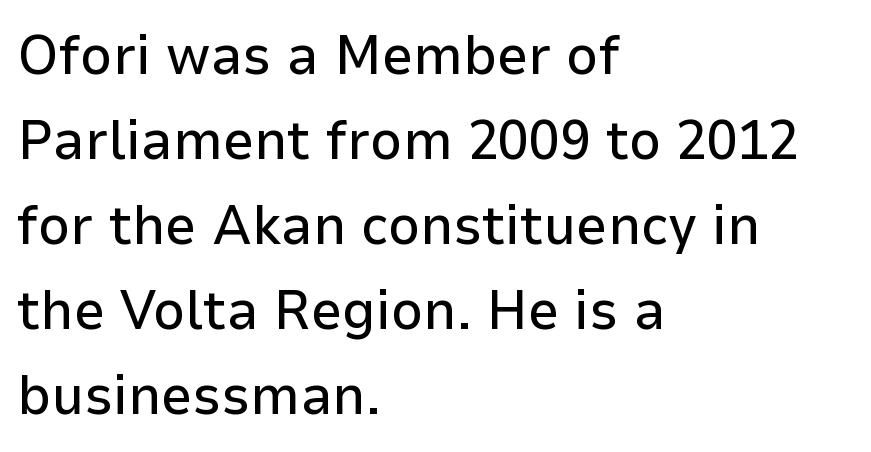
Nobody touched the tracking dial on this one. The font's upright variant was chosen for this text. Layout note: lines flush left. Each letter keeps its own natural width here, so spacing adapts to shape. Vertically, the passage feels balanced, rows spaced as you'd expect. Nothing sits at the stroke ends, so this counts as sans-serif.
